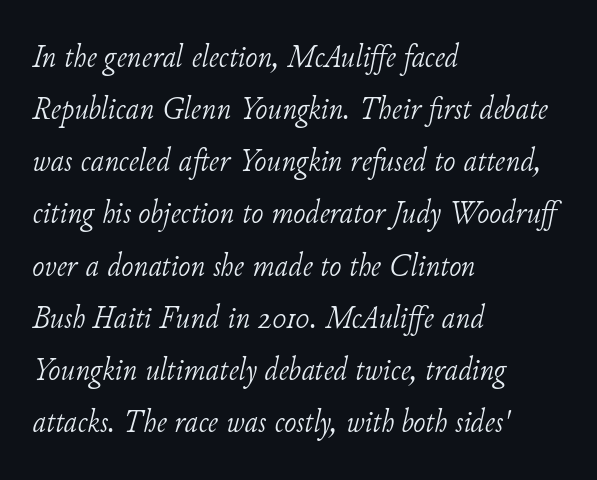
{"serif": "yes", "italic": "yes", "lean": "right", "slant_degrees": 11, "bold": "no", "weight": "light", "width": "normal", "stroke_contrast": "low", "x_height": "small", "monospaced": "no", "underline": "no", "align": "left", "line_spacing": "normal", "line_spacing_ratio": 1.58, "letter_spacing": "normal", "letter_spacing_em": 0.0, "glyph_px": 33}
